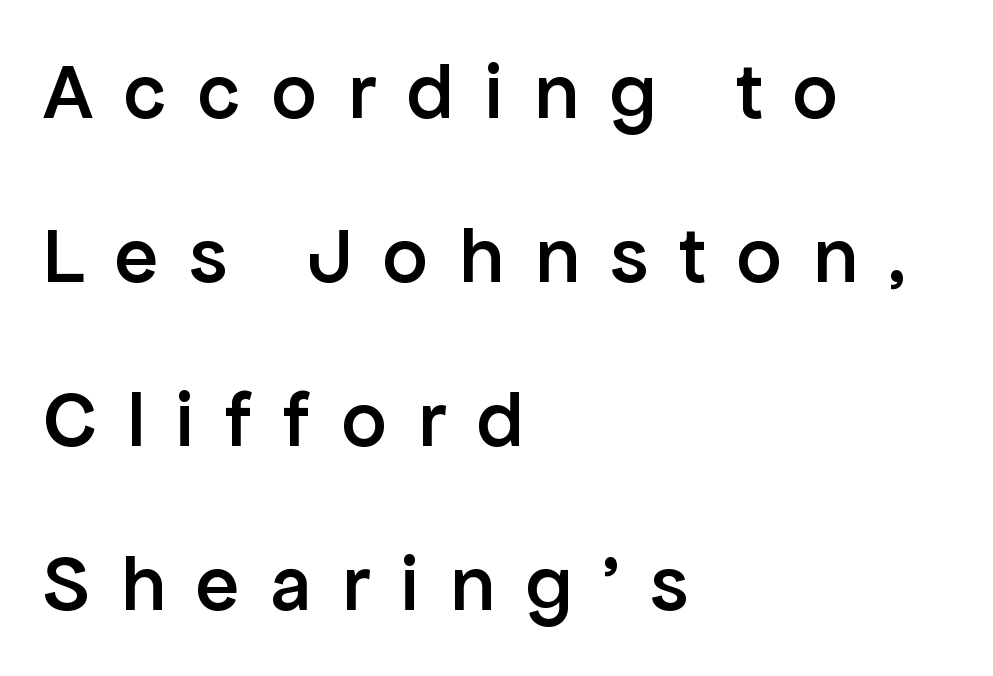
The image shows 80 px semibold sans-serif type, upright; set left-aligned, loose line spacing (2.05x), unusually wide letter spacing (+0.39 em), not underlined; low stroke contrast and a medium x-height.
